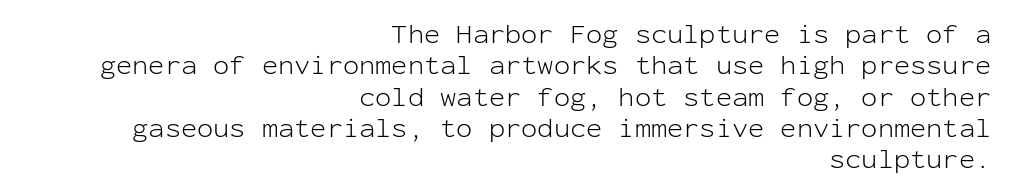
{"italic": "no", "bold": "no", "underline": "no", "align": "right", "line_spacing_ratio": 1.16, "letter_spacing": "normal", "letter_spacing_em": 0.0, "glyph_px": 27}
